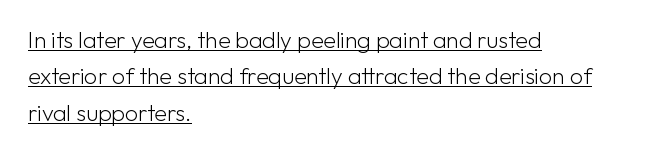
The image shows 23 px text type, upright; set left-aligned, normal line spacing (1.58x), normal letter spacing, underlined.
